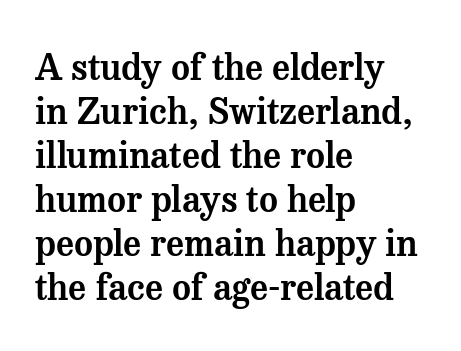
{"serif": "yes", "italic": "no", "width": "normal", "stroke_contrast": "medium", "x_height": "medium", "monospaced": "no", "underline": "no", "align": "left", "line_spacing_ratio": 1.22, "letter_spacing": "normal", "letter_spacing_em": 0.0, "glyph_px": 36}
